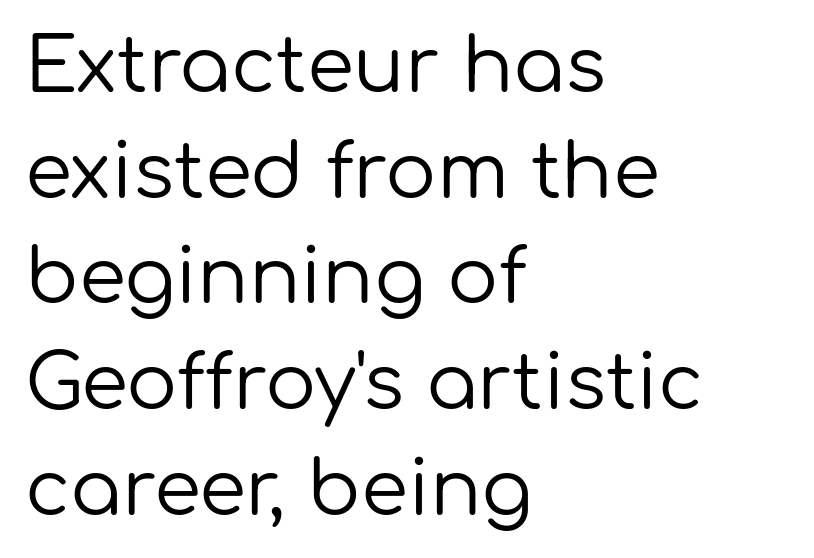
Line spacing here is normal. Notice how the passage keeps a crisp vertical edge on the left only. Stroke mass is kept to a normal reading level or below. A clean baseline with only descenders dipping below it. You could not count columns in this text — the font is proportionally spaced. Stroke terminals: plain, sans-serif.
